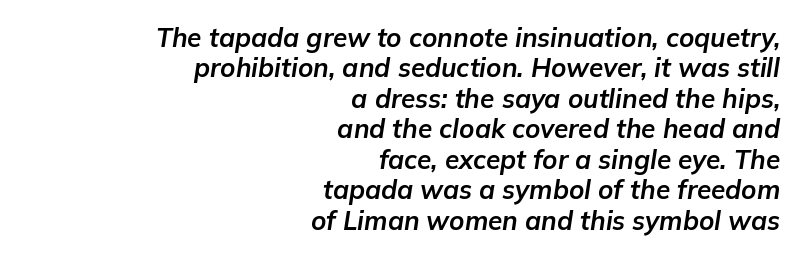
The image shows 26 px bold type, italic (leaning right); set right-aligned, line spacing 1.17x, normal letter spacing, not underlined.
